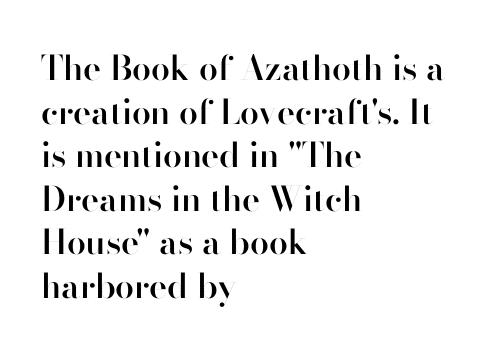
{"serif": "no", "italic": "no", "bold": "semi", "weight": "semibold", "width": "normal", "stroke_contrast": "high", "x_height": "small", "monospaced": "no", "underline": "no", "align": "left", "line_spacing": "normal", "line_spacing_ratio": 1.28, "letter_spacing": "normal", "letter_spacing_em": 0.0, "glyph_px": 34}
